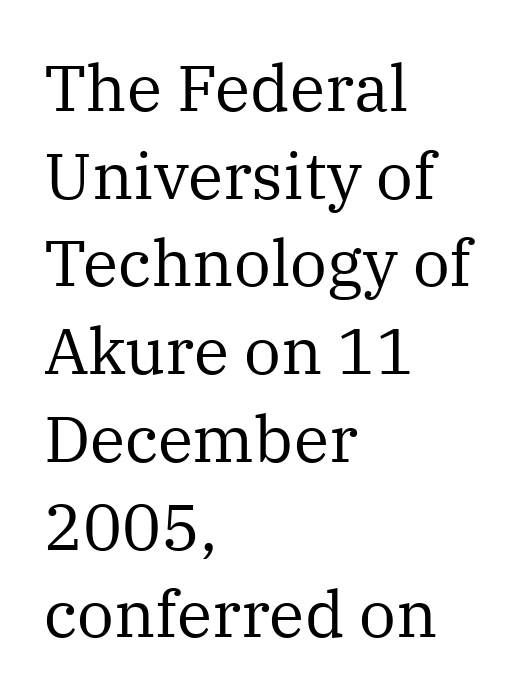
Q: Is the text bold? A: No.
Q: Is the text italic (slanted)? A: No, it is upright.
Q: Is the typeface a serif or a sans-serif typeface? A: Serif.
Q: Is the text underlined? A: No.
Q: How is the paragraph aligned? A: Left-aligned.
Q: Is the spacing between letters normal or unusually wide? A: Normal.
Q: Is the spacing between lines tight, normal or loose? A: Normal.
Q: Width (condensed, normal, or wide)? A: Normal.
Q: Stroke contrast? A: Medium.
Q: x-height? A: Medium.
Q: Monospaced? A: No.
